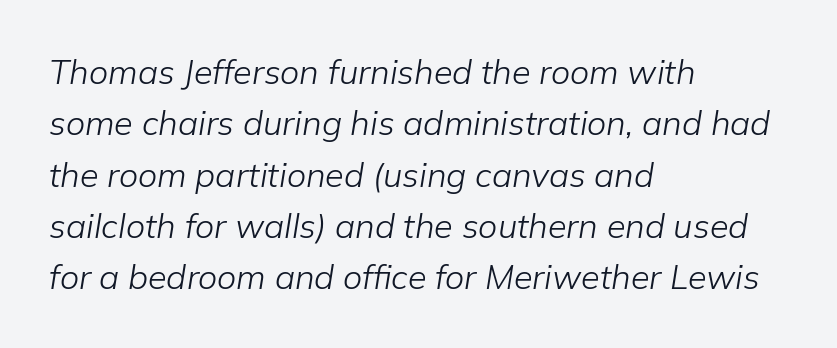
{"italic": "yes", "lean": "right", "slant_degrees": 9, "bold": "no", "weight": "light", "width": "normal", "stroke_contrast": "low", "x_height": "medium", "monospaced": "no", "underline": "no", "align": "left", "line_spacing": "normal", "line_spacing_ratio": 1.51, "letter_spacing": "normal", "letter_spacing_em": 0.0, "glyph_px": 34}
